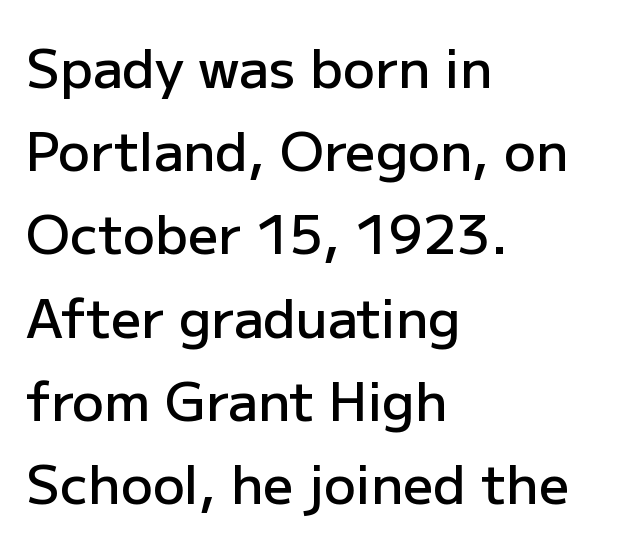
Q: Is the text bold? A: Semi-bold.
Q: Is the text italic (slanted)? A: No, it is upright.
Q: Is the typeface a serif or a sans-serif typeface? A: Sans-serif.
Q: Is the text underlined? A: No.
Q: How is the paragraph aligned? A: Left-aligned.
Q: Is the spacing between letters normal or unusually wide? A: Normal.
Q: Is the spacing between lines tight, normal or loose? A: Normal.
Q: Width (condensed, normal, or wide)? A: Normal.
Q: Stroke contrast? A: Low.
Q: x-height? A: Medium.
Q: Monospaced? A: No.
